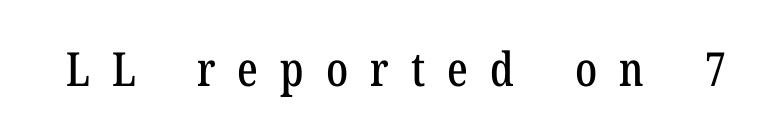
{"serif": "yes", "italic": "no", "width": "condensed", "stroke_contrast": "low", "x_height": "medium", "monospaced": "no", "underline": "no", "letter_spacing": "wide", "letter_spacing_em": 0.47, "glyph_px": 47}
